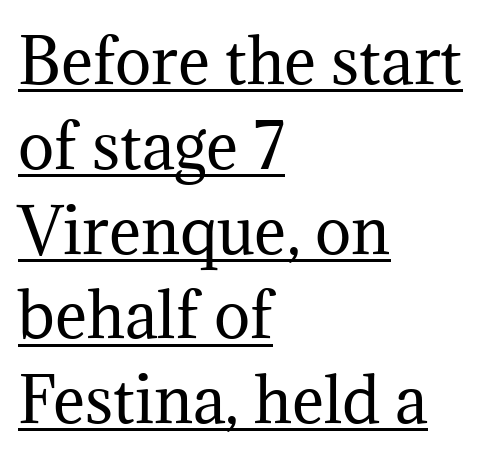
Q: Is the text bold? A: No.
Q: Is the text italic (slanted)? A: No, it is upright.
Q: Is the typeface a serif or a sans-serif typeface? A: Serif.
Q: Is the text underlined? A: Yes.
Q: How is the paragraph aligned? A: Left-aligned.
Q: Is the spacing between letters normal or unusually wide? A: Normal.
Q: Is the spacing between lines tight, normal or loose? A: Normal.
Q: Width (condensed, normal, or wide)? A: Normal.
Q: Stroke contrast? A: Medium.
Q: x-height? A: Medium.
Q: Monospaced? A: No.
